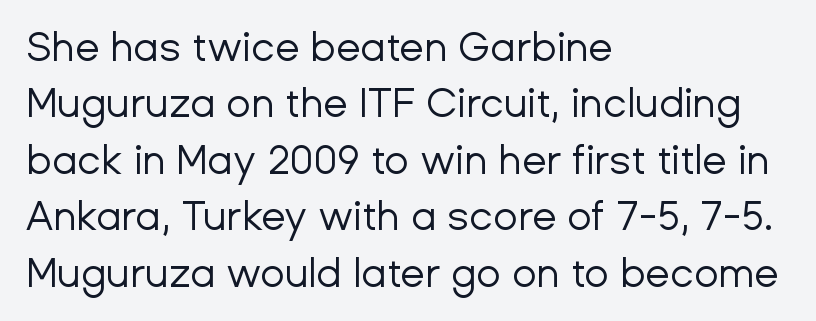
{"serif": "no", "italic": "no", "bold": "no", "weight": "regular", "width": "normal", "stroke_contrast": "low", "x_height": "medium", "monospaced": "no", "underline": "no", "align": "left", "line_spacing": "normal", "line_spacing_ratio": 1.41, "letter_spacing": "normal", "letter_spacing_em": 0.0, "glyph_px": 40}
